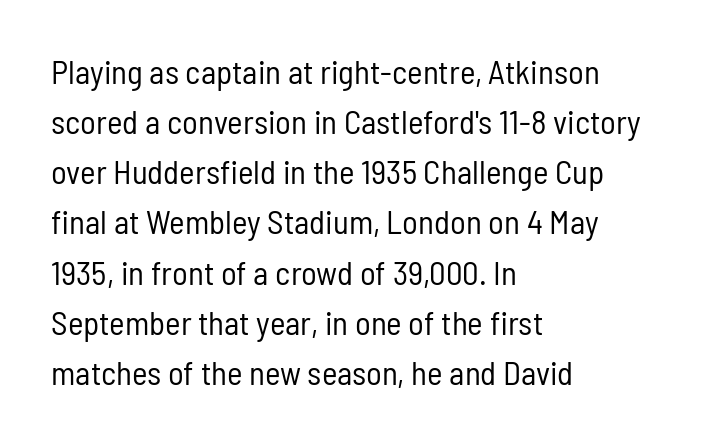
{"serif": "no", "italic": "no", "bold": "no", "weight": "regular", "width": "condensed", "stroke_contrast": "low", "x_height": "medium", "monospaced": "no", "underline": "no", "align": "left", "line_spacing": "normal", "line_spacing_ratio": 1.52, "letter_spacing": "normal", "letter_spacing_em": 0.0, "glyph_px": 33}
